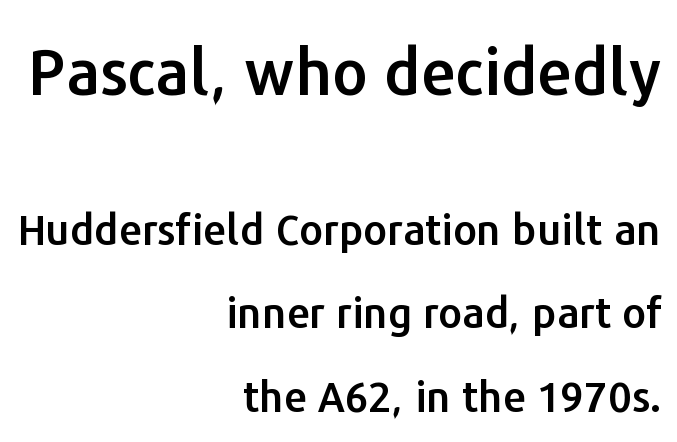
The image shows 63 px sans-serif type, upright; set right-aligned, loose line spacing (1.99x), normal letter spacing, not underlined; the first (top) block is 1.5x larger; low stroke contrast and a medium x-height.
